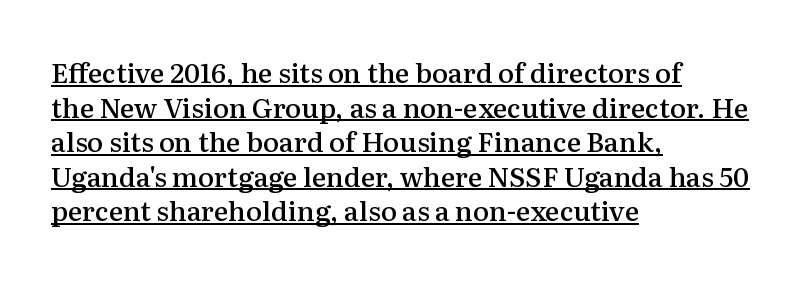
Q: Is the text bold? A: Semi-bold.
Q: Is the text italic (slanted)? A: No, it is upright.
Q: Is the text underlined? A: Yes.
Q: How is the paragraph aligned? A: Left-aligned.
Q: Is the spacing between letters normal or unusually wide? A: Normal.
Q: Is the spacing between lines tight, normal or loose? A: Normal.
